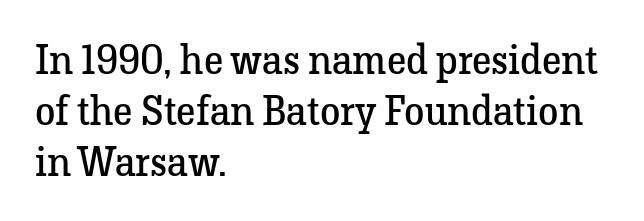
Stem width sits at or under what a default text font uses. The font's upright variant was chosen for this text. The rendering keeps characters at their native spacing. These lines are rendered in a variable-pitch font. Descenders are the only things crossing below the line.
